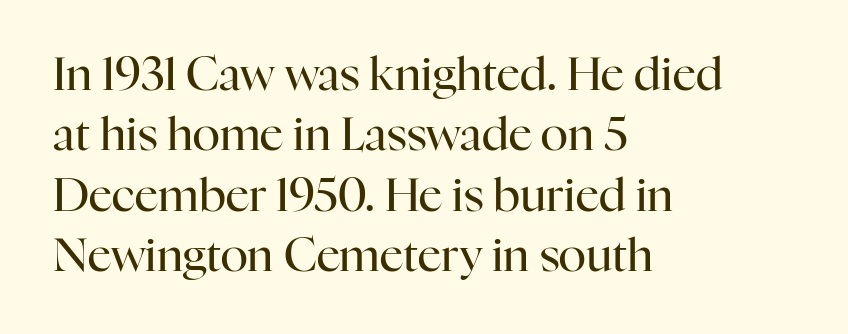
The image shows 46 px regular-weight serif type, upright; set left-aligned, normal line spacing (1.31x), normal letter spacing, not underlined; high stroke contrast and a medium x-height.
